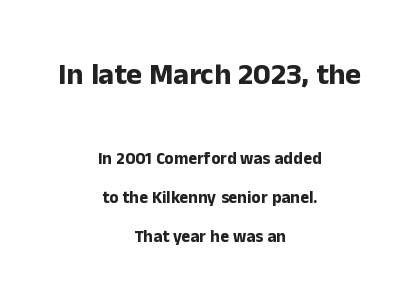
The image shows 30 px bold sans-serif type, upright; set centered, loose line spacing (2.29x), normal letter spacing, not underlined; the first (top) block is 1.76x larger; low stroke contrast and a medium x-height.
